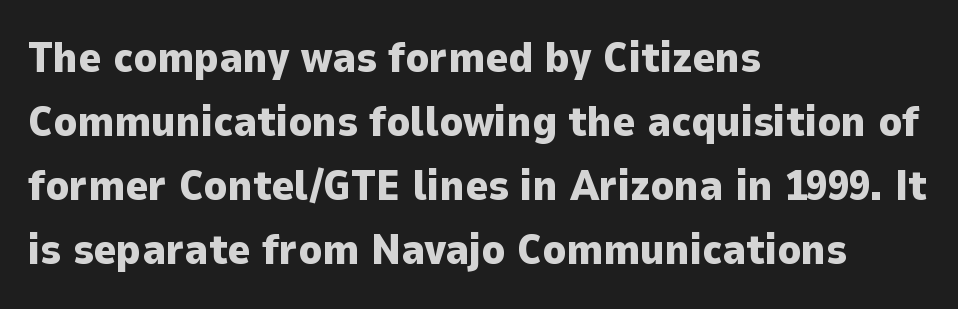
The image shows 43 px heavy sans-serif type, upright; set left-aligned, normal line spacing (1.49x), normal letter spacing, not underlined; low stroke contrast and a medium x-height.
